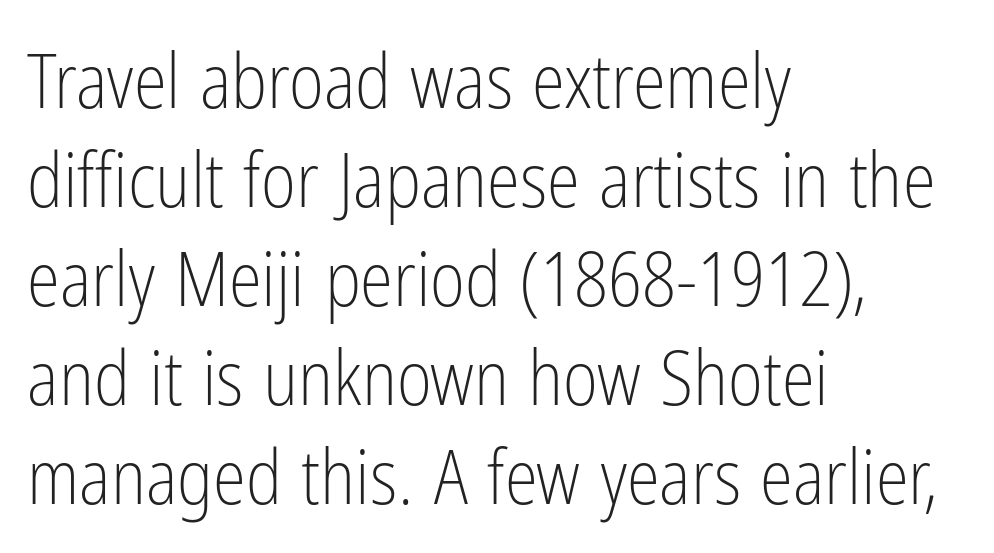
The image shows 75 px light, condensed sans-serif type, upright; set left-aligned, normal line spacing (1.32x), normal letter spacing, not underlined; low stroke contrast and a medium x-height.
